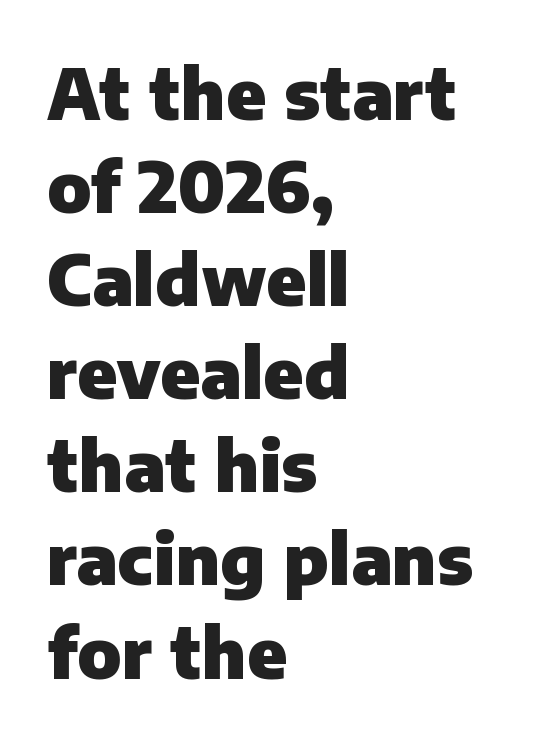
The paragraph shown leans on its left margin. Check the space under the baseline: it is left empty. This is heavy type, rendered in bold. Students, observe: this is what conventionally led text looks like. A typesetter would call this proportional, since set widths differ per character. A typesetter would call this zero additional tracking.
